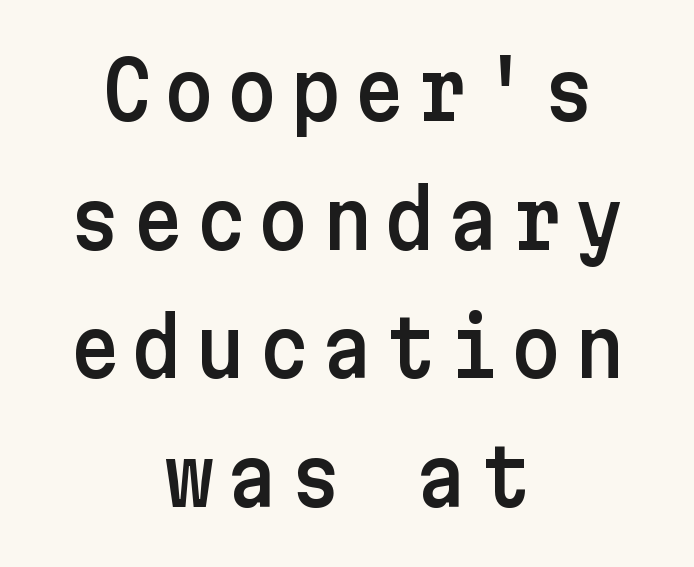
The image shows 78 px sans-serif type, upright; set centered, normal line spacing (1.65x), not underlined; low stroke contrast and a medium x-height.
